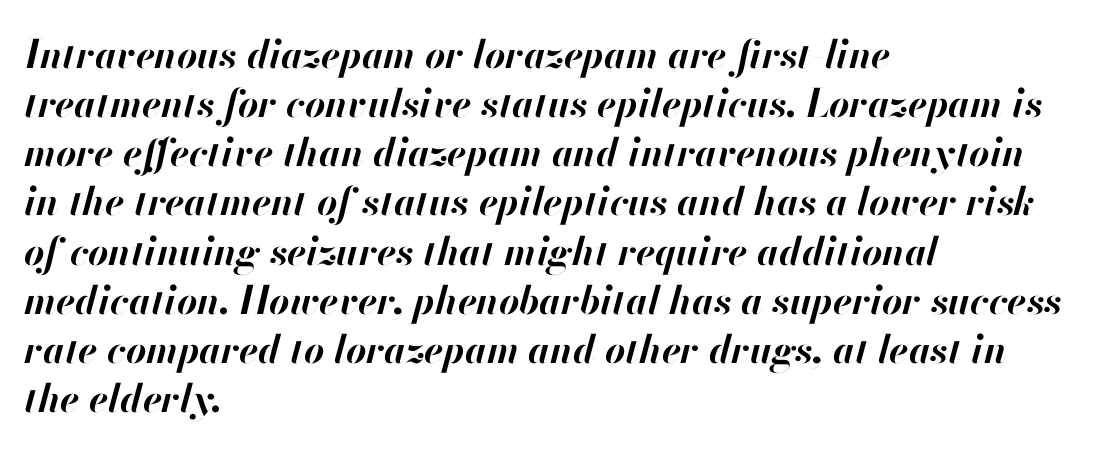
The passage shown is typed in a proportional face where columns would drift. In terms of weight, the rendering is a true, heavy bold. Leftover space on each line is placed entirely after the last word. This rendering features lettering with no underline. Words appear dense and cohesive because spacing is normal. If you drew a line through each stem, it would be angled.
